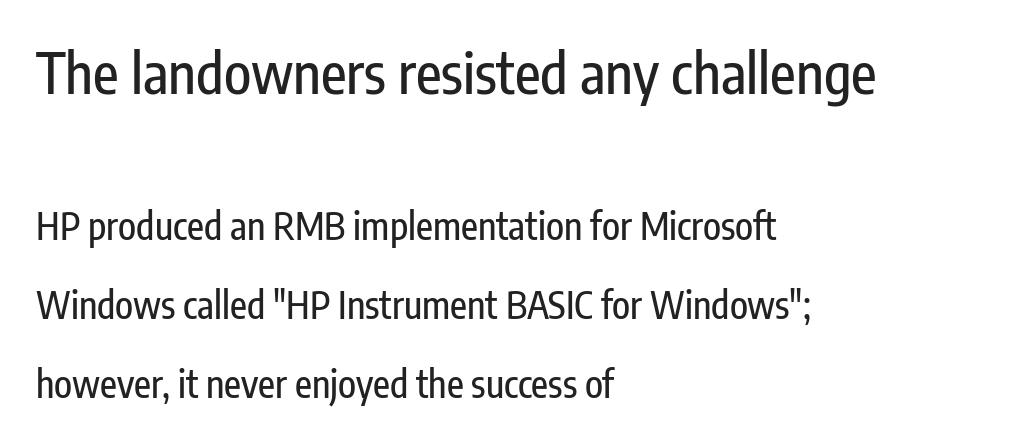
The image shows 56 px condensed sans-serif type, upright; set left-aligned, loose line spacing (2.14x), normal letter spacing, not underlined; the first (top) block is 1.51x larger; low stroke contrast and a medium x-height.
